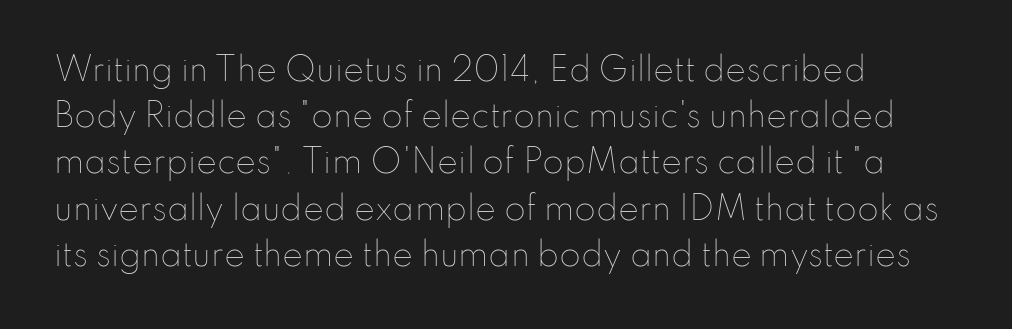
The image shows 31 px thin type, upright; set left-aligned, normal line spacing (1.49x), normal letter spacing, not underlined; low stroke contrast and a small x-height.
